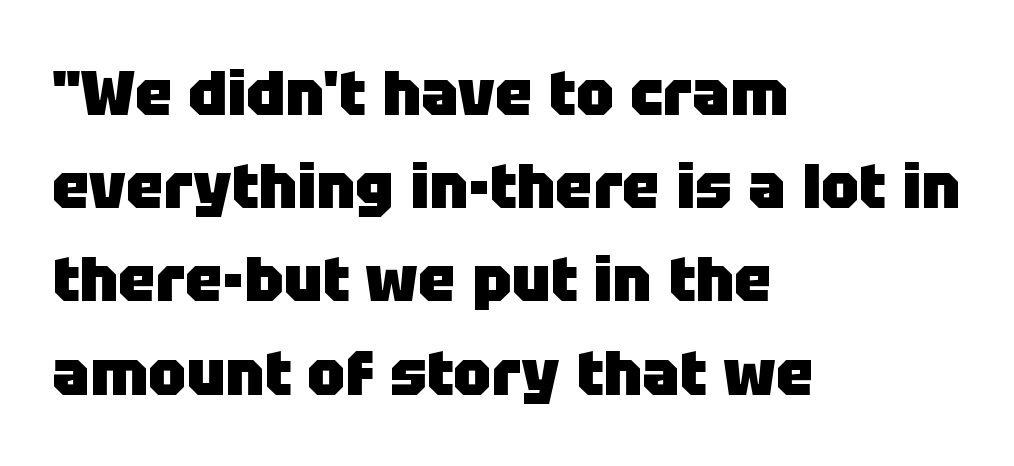
{"serif": "no", "italic": "no", "bold": "yes", "weight": "heavy", "width": "normal", "stroke_contrast": "low", "x_height": "large", "monospaced": "no", "underline": "no", "align": "left", "line_spacing": "normal", "line_spacing_ratio": 1.48, "letter_spacing": "normal", "letter_spacing_em": 0.0, "glyph_px": 63}
